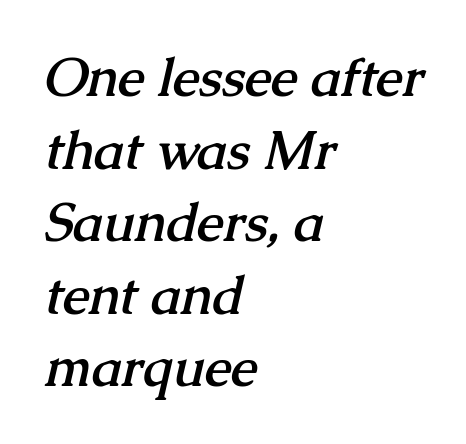
Q: Is the text bold? A: Yes.
Q: Is the typeface a serif or a sans-serif typeface? A: Serif.
Q: Is the text underlined? A: No.
Q: How is the paragraph aligned? A: Left-aligned.
Q: Is the spacing between letters normal or unusually wide? A: Normal.
Q: Is the spacing between lines tight, normal or loose? A: Normal.
Q: Width (condensed, normal, or wide)? A: Normal.
Q: Stroke contrast? A: Medium.
Q: x-height? A: Medium.
Q: Monospaced? A: No.
